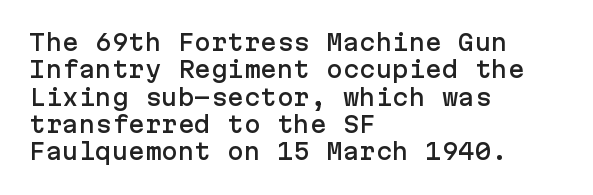
Q: Is the text italic (slanted)? A: No, it is upright.
Q: Is the text underlined? A: No.
Q: How is the paragraph aligned? A: Left-aligned.
Q: Is the spacing between letters normal or unusually wide? A: Normal.
